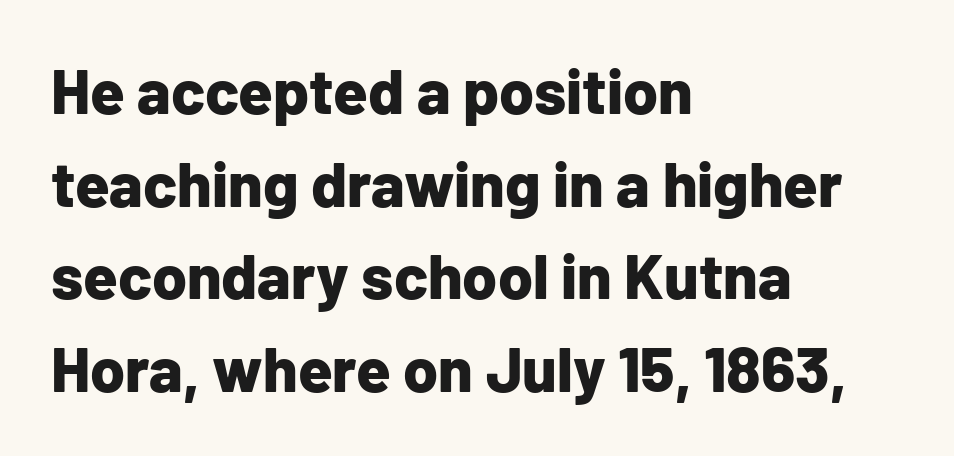
{"serif": "no", "italic": "no", "bold": "yes", "weight": "bold", "width": "normal", "stroke_contrast": "low", "x_height": "medium", "monospaced": "no", "underline": "no", "align": "left", "line_spacing": "normal", "line_spacing_ratio": 1.47, "letter_spacing": "normal", "letter_spacing_em": 0.0, "glyph_px": 63}
